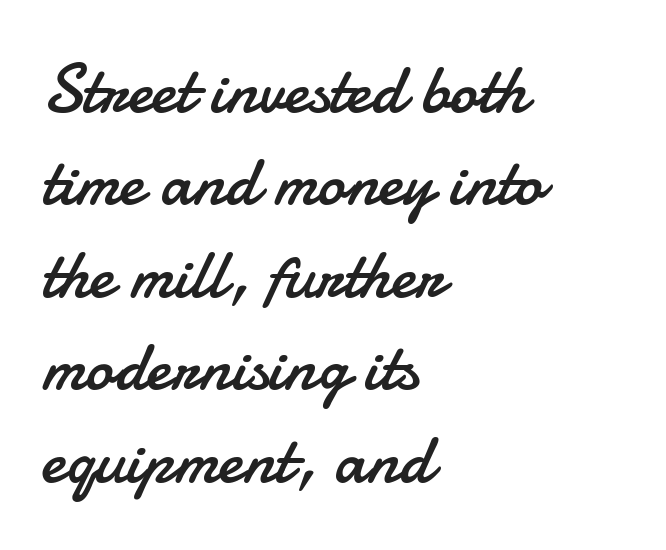
Nope, no serifs anywhere on these letters. These lines keep a tight, regular rhythm from letter to letter. These lines are rendered in a variable-pitch font. Teacher's note: observe the even left margin — that is flush-left alignment.
